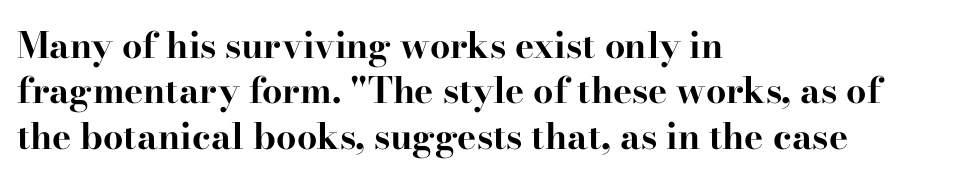
Q: Is the text bold? A: Yes.
Q: Is the text italic (slanted)? A: No, it is upright.
Q: Is the typeface a serif or a sans-serif typeface? A: Serif.
Q: Is the text underlined? A: No.
Q: How is the paragraph aligned? A: Left-aligned.
Q: Is the spacing between letters normal or unusually wide? A: Normal.
Q: Is the spacing between lines tight, normal or loose? A: Normal.
Q: Width (condensed, normal, or wide)? A: Wide.
Q: Stroke contrast? A: High.
Q: x-height? A: Small.
Q: Monospaced? A: No.
